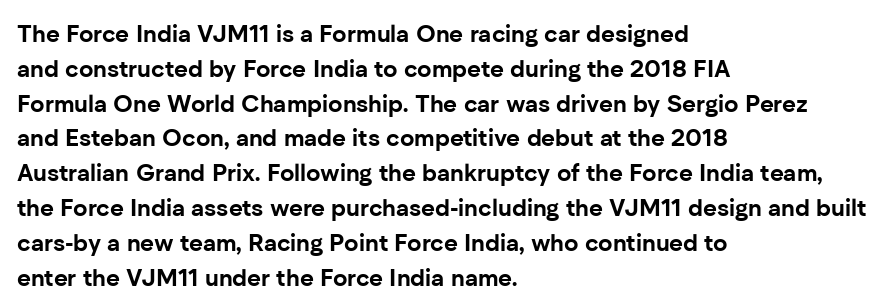
The image shows 24 px bold type, upright; set left-aligned, normal line spacing (1.45x), normal letter spacing, not underlined.
